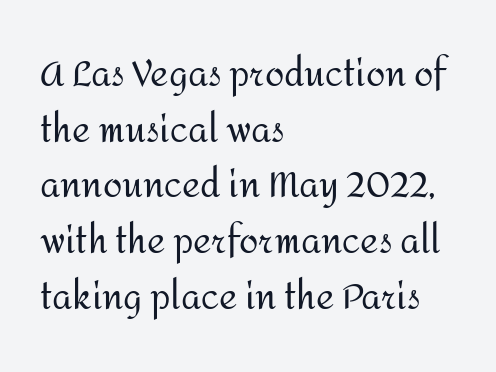
Beneath every word, the page is bare. Type style note: lacks serifs. This rendering leaves character spacing at its baseline value. The face used here is proportionally spaced, like ordinary book or web type.
